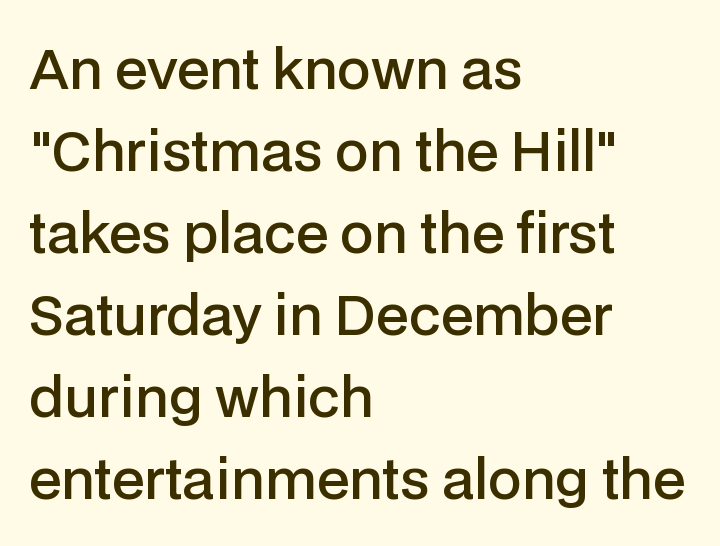
Q: Is the text bold? A: Semi-bold.
Q: Is the text italic (slanted)? A: No, it is upright.
Q: Is the typeface a serif or a sans-serif typeface? A: Sans-serif.
Q: Is the text underlined? A: No.
Q: How is the paragraph aligned? A: Left-aligned.
Q: Is the spacing between letters normal or unusually wide? A: Normal.
Q: Is the spacing between lines tight, normal or loose? A: Normal.
Q: Width (condensed, normal, or wide)? A: Normal.
Q: Stroke contrast? A: Low.
Q: x-height? A: Medium.
Q: Monospaced? A: No.
